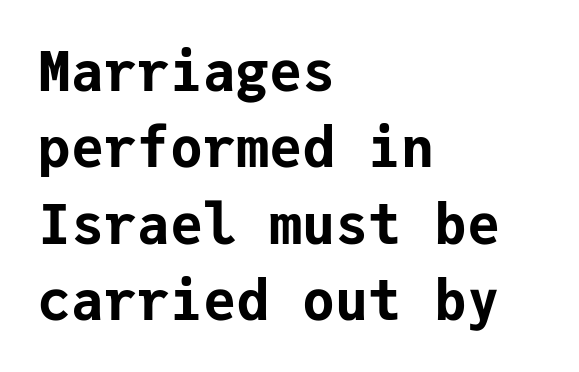
The image shows 55 px bold sans-serif type, upright, monospaced; set left-aligned, normal line spacing (1.39x), normal letter spacing, not underlined; low stroke contrast and a medium x-height.
